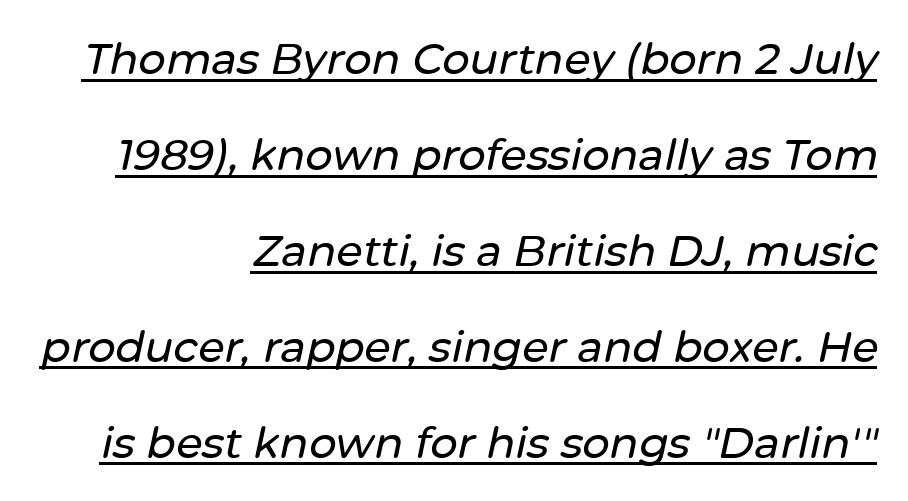
Q: Is the text italic (slanted)? A: Yes, it leans right by about 12 degrees.
Q: Is the text underlined? A: Yes.
Q: How is the paragraph aligned? A: Right-aligned.
Q: Is the spacing between letters normal or unusually wide? A: Normal.
Q: Is the spacing between lines tight, normal or loose? A: Loose.
Q: Width (condensed, normal, or wide)? A: Normal.
Q: Stroke contrast? A: Low.
Q: x-height? A: Medium.
Q: Monospaced? A: No.
